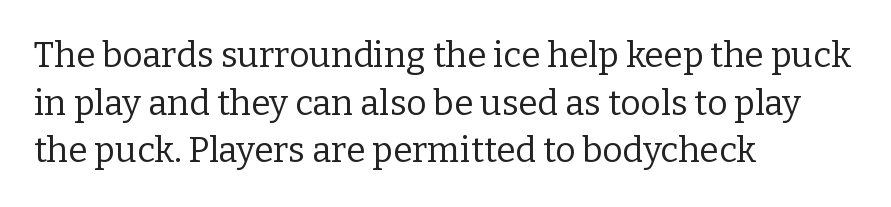
{"serif": "yes", "italic": "no", "bold": "no", "weight": "regular", "width": "normal", "stroke_contrast": "low", "x_height": "medium", "monospaced": "no", "underline": "no", "align": "left", "line_spacing": "normal", "line_spacing_ratio": 1.36, "letter_spacing": "normal", "letter_spacing_em": 0.0, "glyph_px": 35}
